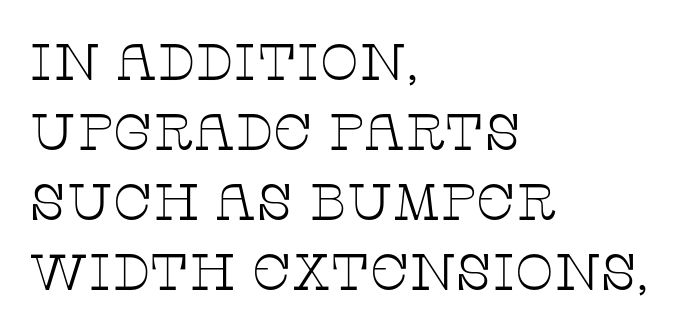
Does the leading feel generous? No, just average. The foot of each line stays bare and open. The font's upright variant was chosen for this text. Counters stay open thanks to moderate or lighter strokes. Casual observation: everything's shoved over to the left.
